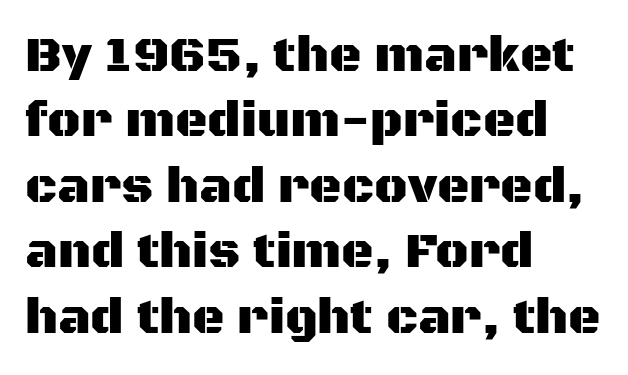
Q: Is the text italic (slanted)? A: No, it is upright.
Q: Is the typeface a serif or a sans-serif typeface? A: Sans-serif.
Q: Is the text underlined? A: No.
Q: How is the paragraph aligned? A: Left-aligned.
Q: Is the spacing between letters normal or unusually wide? A: Normal.
Q: Is the spacing between lines tight, normal or loose? A: Normal.
Q: Width (condensed, normal, or wide)? A: Normal.
Q: Stroke contrast? A: Medium.
Q: x-height? A: Large.
Q: Monospaced? A: No.
